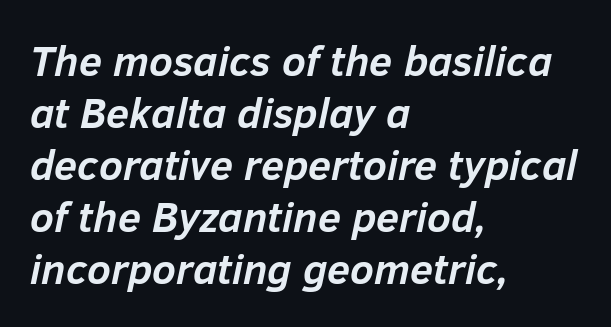
Q: Is the text bold? A: Yes.
Q: Is the text italic (slanted)? A: Yes, it leans right by about 12 degrees.
Q: Is the text underlined? A: No.
Q: How is the paragraph aligned? A: Left-aligned.
Q: Is the spacing between letters normal or unusually wide? A: Normal.
Q: Width (condensed, normal, or wide)? A: Normal.
Q: Stroke contrast? A: Low.
Q: x-height? A: Medium.
Q: Monospaced? A: No.
